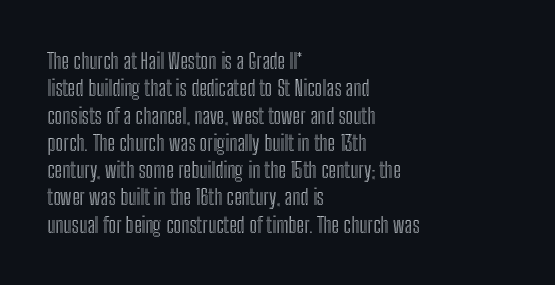
Q: Is the text italic (slanted)? A: No, it is upright.
Q: Is the text underlined? A: No.
Q: How is the paragraph aligned? A: Left-aligned.
Q: Is the spacing between letters normal or unusually wide? A: Normal.
